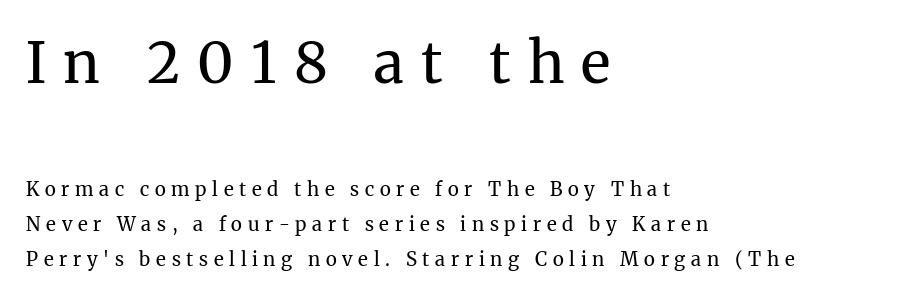
Weight: in the light-to-regular range. The upper block of text is set noticeably larger than the block beneath it. Style check: upright. Short and long lines alike share a common starting point at left. Inter-character spacing is expanded well beyond the font's built-in metrics. The type family on display is of the serif kind.
